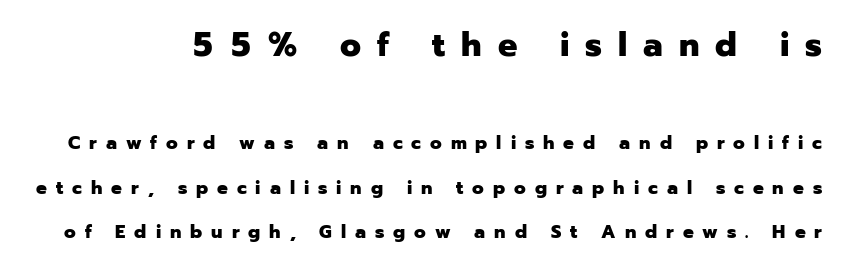
{"serif": "no", "italic": "no", "bold": "yes", "weight": "heavy", "width": "normal", "stroke_contrast": "low", "x_height": "medium", "monospaced": "no", "underline": "no", "line_spacing": "loose", "line_spacing_ratio": 2.35, "letter_spacing": "wide", "letter_spacing_em": 0.47, "larger_block": "first", "size_ratio": 1.79, "glyph_px": 34}
